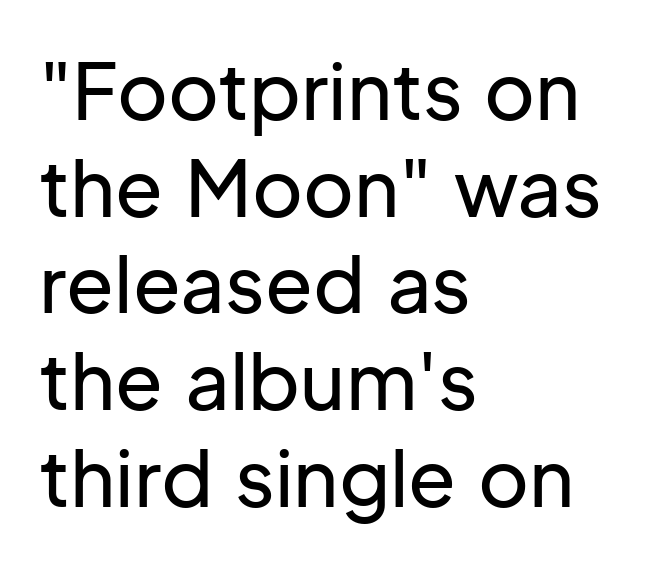
The image shows 78 px sans-serif type, upright; set left-aligned, line spacing 1.24x, normal letter spacing, not underlined; low stroke contrast and a medium x-height.
